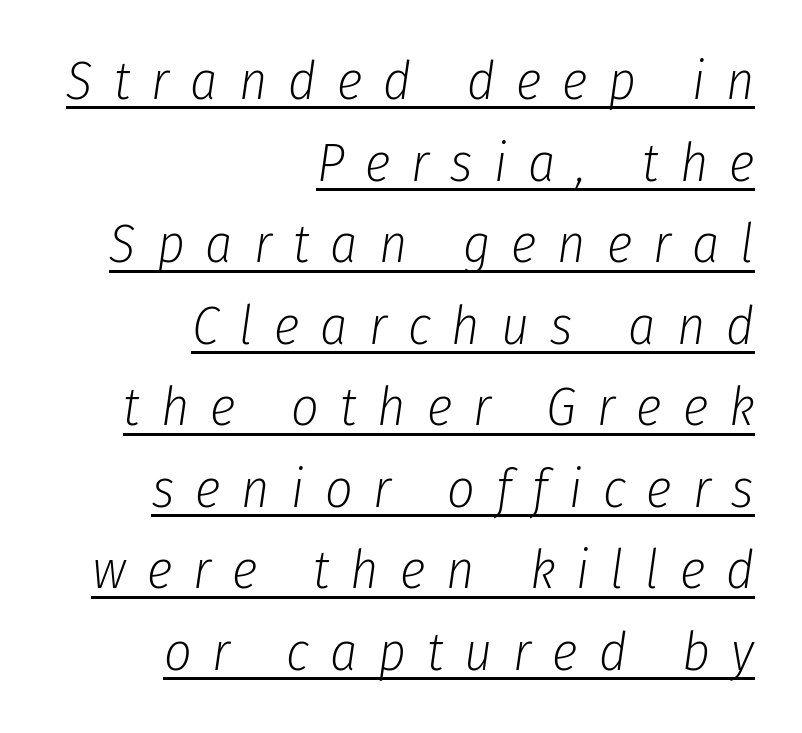
The image shows 54 px light, condensed type, italic (leaning right); set right-aligned, normal line spacing (1.51x), unusually wide letter spacing (+0.39 em), underlined; low stroke contrast and a medium x-height.
